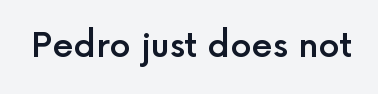
The image shows 34 px semibold sans-serif type, upright; set normal letter spacing, not underlined; a medium x-height.
